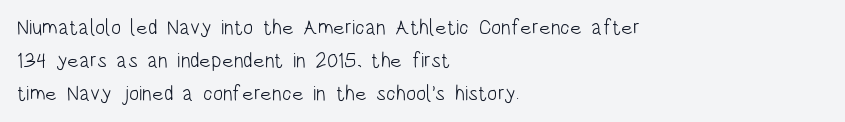
Q: Is the text bold? A: No.
Q: Is the text italic (slanted)? A: No, it is upright.
Q: Is the text underlined? A: No.
Q: How is the paragraph aligned? A: Left-aligned.
Q: Is the spacing between letters normal or unusually wide? A: Normal.
Q: Is the spacing between lines tight, normal or loose? A: Normal.
